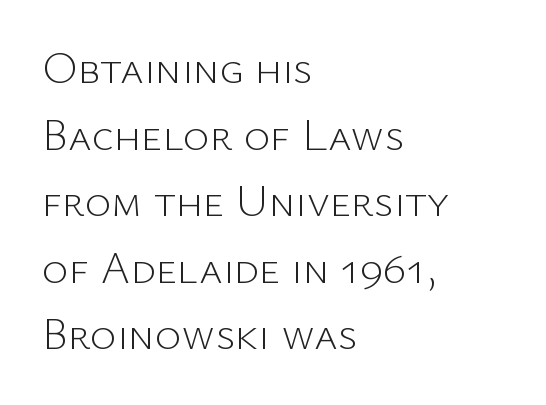
Q: Is the text bold? A: No.
Q: Is the text italic (slanted)? A: No, it is upright.
Q: Is the typeface a serif or a sans-serif typeface? A: Sans-serif.
Q: Is the text underlined? A: No.
Q: How is the paragraph aligned? A: Left-aligned.
Q: Is the spacing between letters normal or unusually wide? A: Normal.
Q: Is the spacing between lines tight, normal or loose? A: Normal.
Q: Width (condensed, normal, or wide)? A: Normal.
Q: Stroke contrast? A: Low.
Q: x-height? A: Medium.
Q: Monospaced? A: No.
